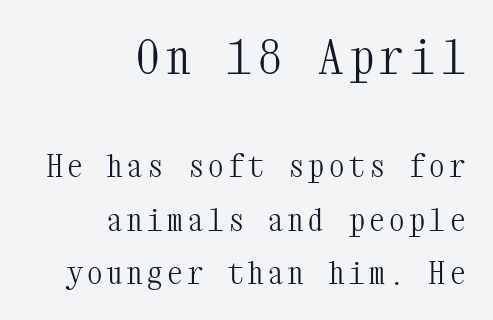
The lines are quadded right. No chunkiness to these letters — they're not bold. A bare baseline throughout the passage. Typographically, this falls in the serif category.
